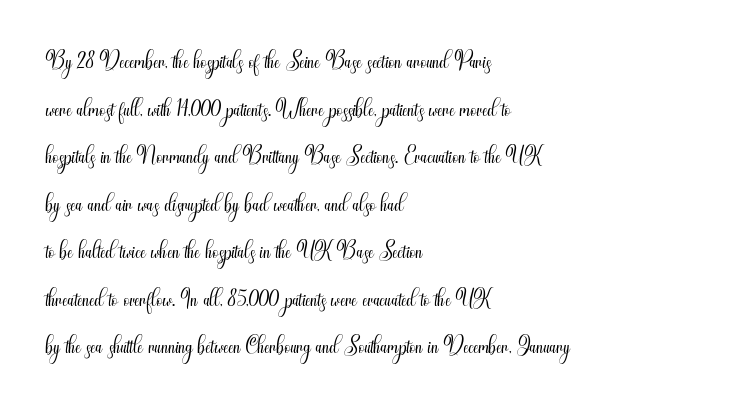
{"serif": "no", "bold": "no", "weight": "light", "width": "condensed", "stroke_contrast": "medium", "x_height": "small", "monospaced": "no", "underline": "no", "align": "left", "line_spacing": "normal", "line_spacing_ratio": 1.44, "letter_spacing": "normal", "letter_spacing_em": 0.0, "glyph_px": 33}
